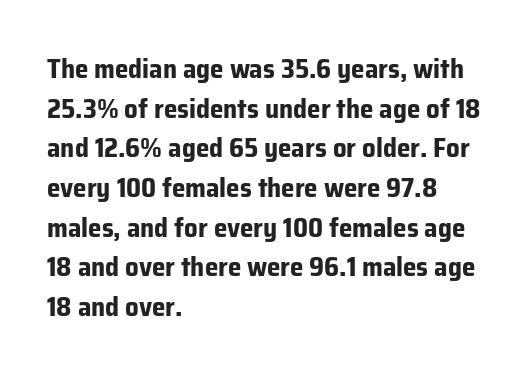
The image shows 27 px bold type, upright; set left-aligned, normal line spacing (1.47x), normal letter spacing, not underlined.
